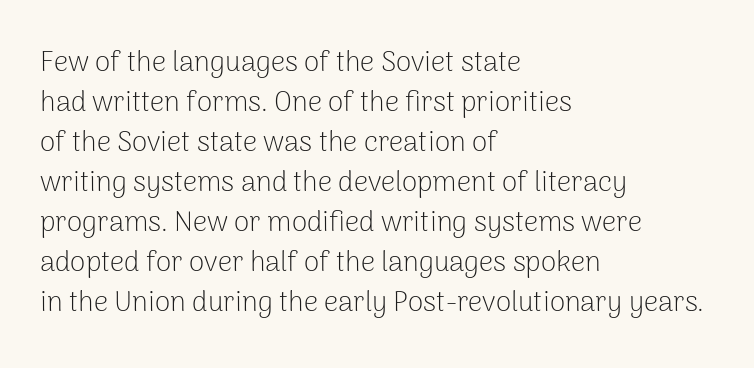
Underlining? Definitely not there. Whoever set this chose a conventional vertical rhythm. Think standard paragraph weight, or any step lighter than that. The type is set solid horizontally, with unmodified tracking. Each letter keeps its own natural width here, so spacing adapts to shape.
